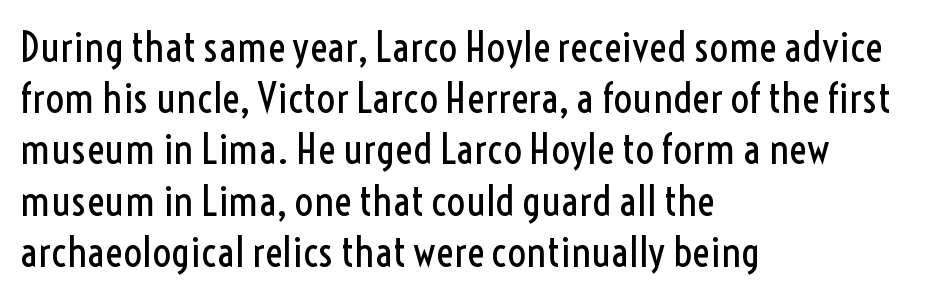
{"serif": "no", "italic": "no", "bold": "no", "weight": "regular", "width": "condensed", "x_height": "medium", "monospaced": "no", "underline": "no", "align": "left", "line_spacing_ratio": 1.22, "letter_spacing": "normal", "letter_spacing_em": 0.0, "glyph_px": 42}
